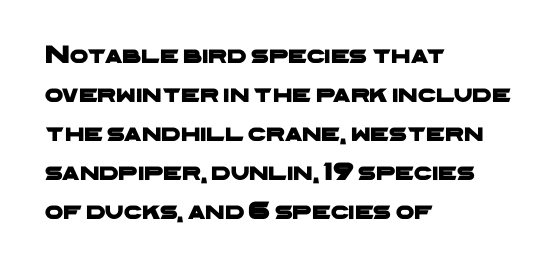
The image shows 26 px text type; set left-aligned, normal line spacing (1.5x), normal letter spacing, not underlined.
